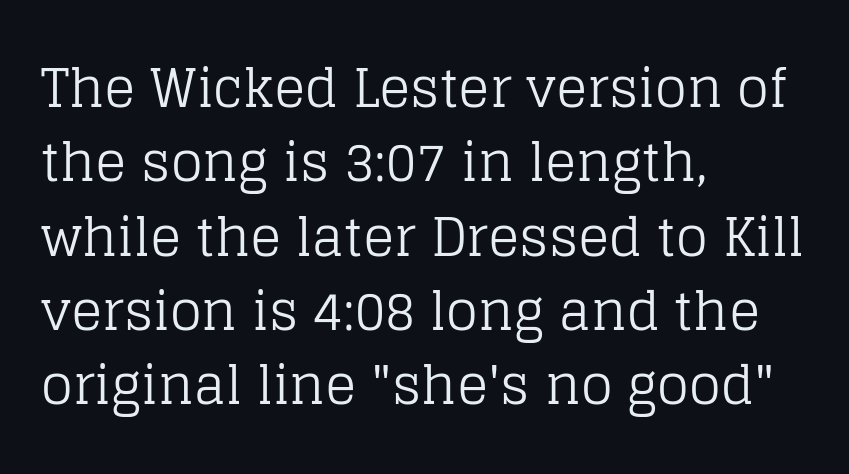
Regular leading. Typeset ragged right — the left edge is the straight one. Every character sits straight up, as roman type does. This sample uses plain, unmodified letter spacing. Each stroke keeps to a modest, everyday thickness or less. I'd call this a serif setting — the letters wear small feet.
